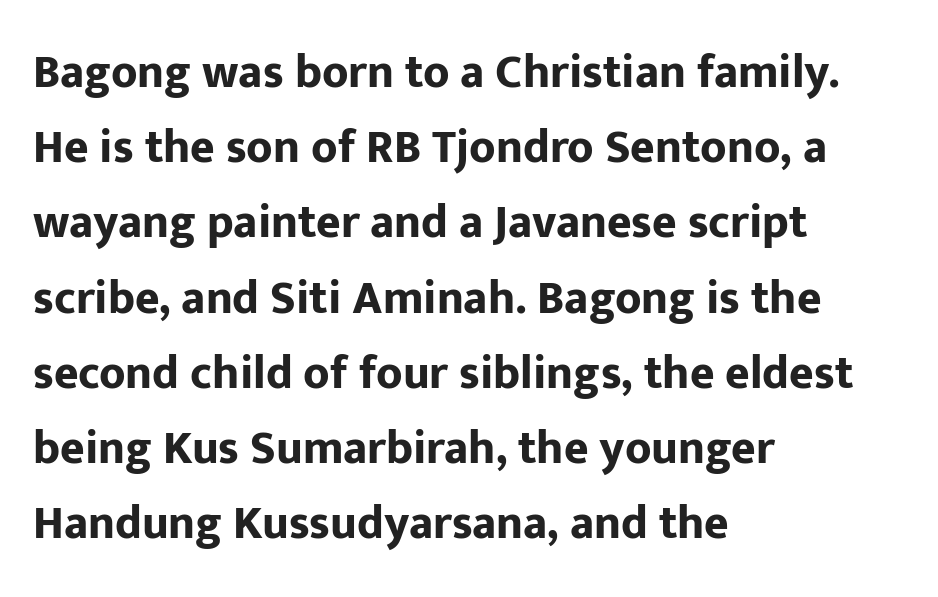
The image shows 47 px bold sans-serif type, upright; set left-aligned, normal line spacing (1.6x), normal letter spacing, not underlined; low stroke contrast and a medium x-height.
